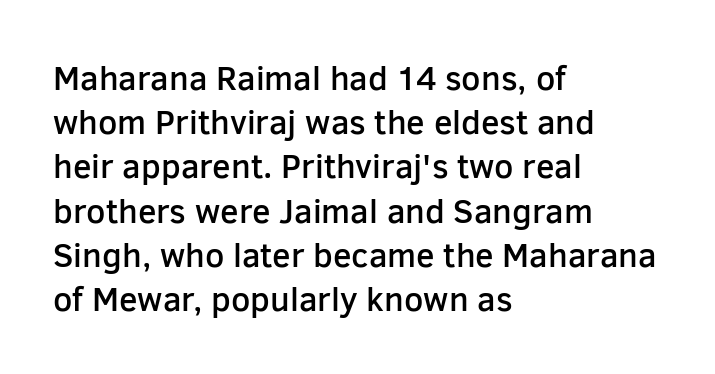
The image shows 34 px semibold sans-serif type, upright; set left-aligned, normal line spacing (1.3x), normal letter spacing, not underlined; low stroke contrast and a medium x-height.
